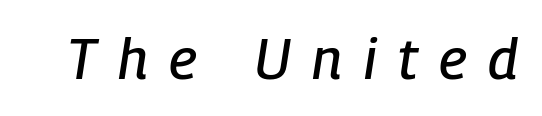
The passage shown is typed in a proportional face where columns would drift. The horizontal fit of the characters is loose and conspicuously gappy. The rendering applies a slant to the glyphs. This rendering features lettering with no underline.
